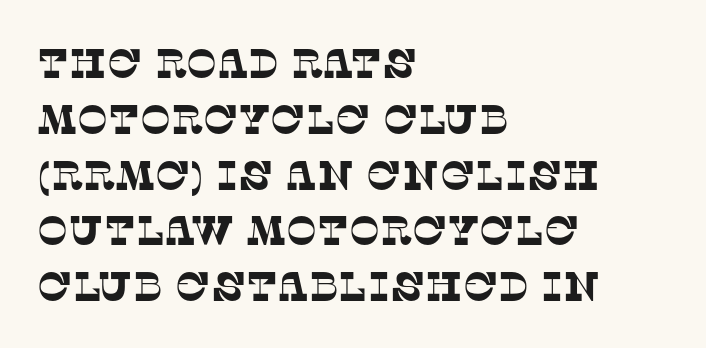
Q: Is the typeface a serif or a sans-serif typeface? A: Serif.
Q: Is the text underlined? A: No.
Q: How is the paragraph aligned? A: Left-aligned.
Q: Is the spacing between letters normal or unusually wide? A: Normal.
Q: Is the spacing between lines tight, normal or loose? A: Normal.
Q: Width (condensed, normal, or wide)? A: Normal.
Q: Stroke contrast? A: Low.
Q: x-height? A: Large.
Q: Monospaced? A: No.
